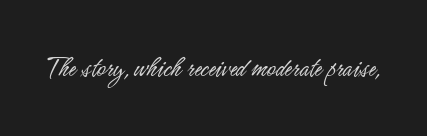
Glyph-to-glyph distance matches everyday printed text. Serifs: no, the terminals of the letterforms are clean. This sample has the flowing, uneven cadence of proportional lettering. Quick note: underline off.
